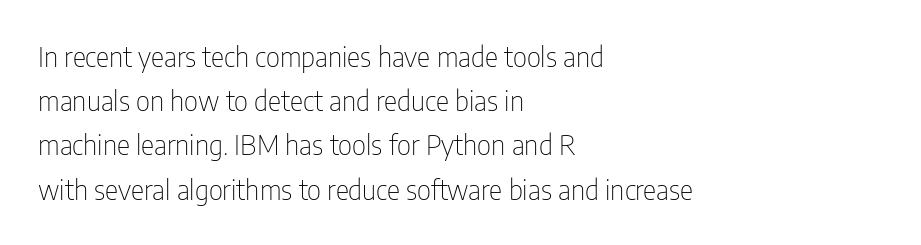
{"serif": "no", "italic": "no", "bold": "no", "weight": "thin", "width": "condensed", "stroke_contrast": "low", "x_height": "medium", "monospaced": "no", "underline": "no", "align": "left", "line_spacing": "normal", "line_spacing_ratio": 1.58, "letter_spacing": "normal", "letter_spacing_em": 0.0, "glyph_px": 28}
